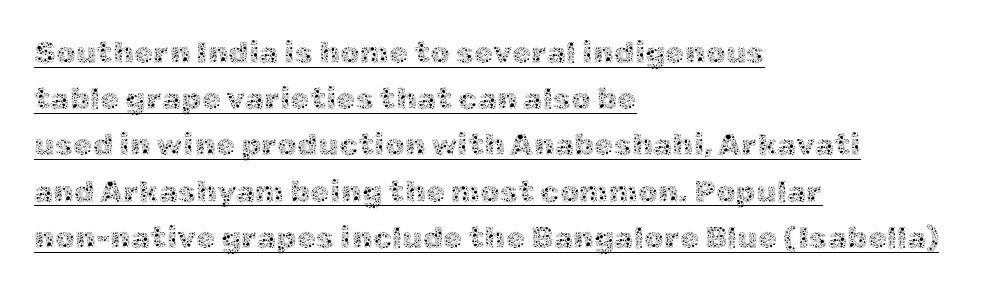
The image shows 31 px thin type, upright; set left-aligned, normal line spacing (1.49x), normal letter spacing, underlined; a medium x-height.
